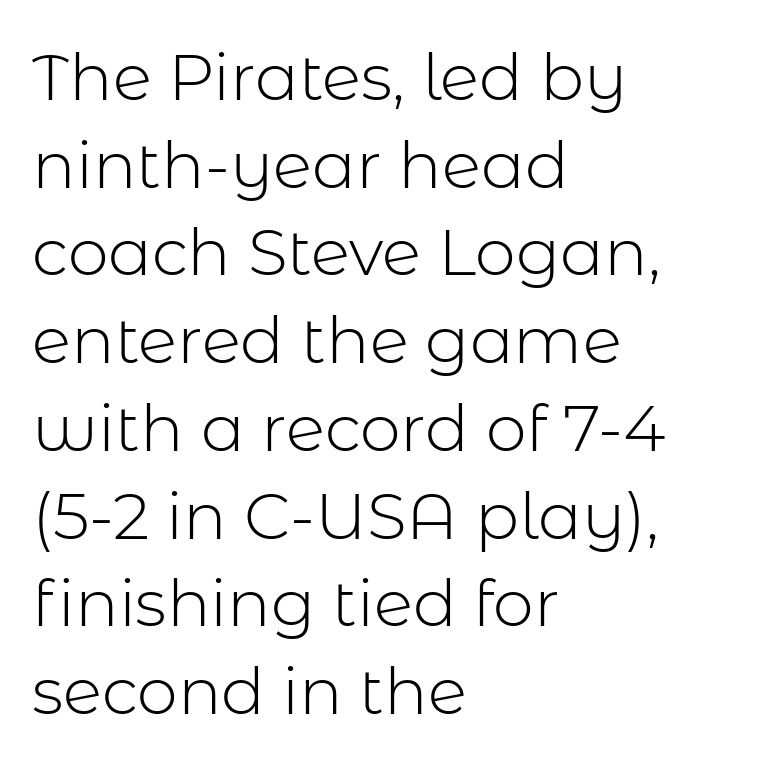
The typography opts for an upright posture over an oblique one. If you measured baseline to baseline, you'd find a middling distance. Type style note: lacks serifs. The face used here is proportionally spaced, like ordinary book or web type. The zone under the glyphs is completely vacant.
